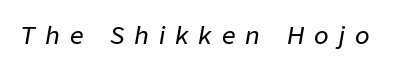
Lines of text with bare space underneath. Compared with ordinary roman type, these characters are visibly tilted. Compared with typical body copy, the letter spacing here is much looser.
